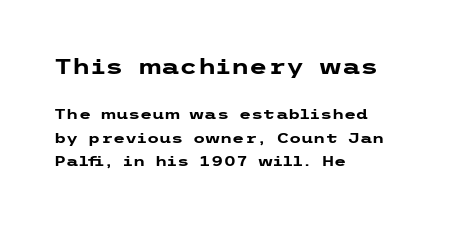
The image shows 21 px bold type, upright; set left-aligned, normal line spacing (1.68x), normal letter spacing, not underlined; the first (top) block is 1.5x larger.
